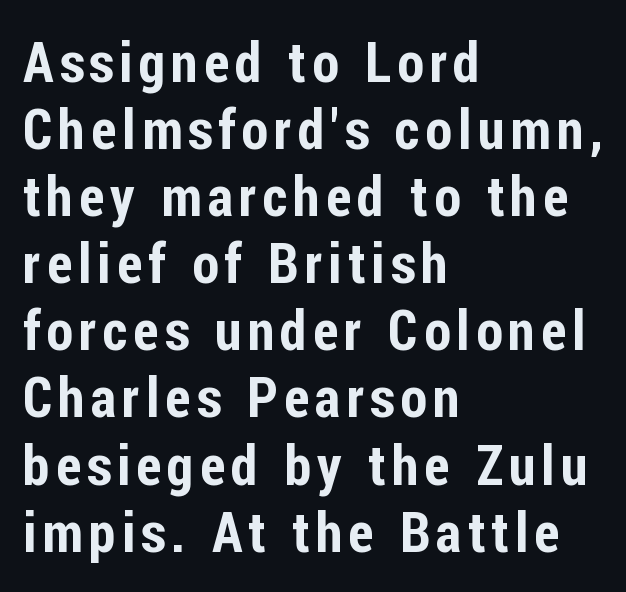
Q: Is the text italic (slanted)? A: No, it is upright.
Q: Is the typeface a serif or a sans-serif typeface? A: Sans-serif.
Q: Is the text underlined? A: No.
Q: How is the paragraph aligned? A: Left-aligned.
Q: Width (condensed, normal, or wide)? A: Condensed.
Q: Stroke contrast? A: Low.
Q: x-height? A: Medium.
Q: Monospaced? A: No.
